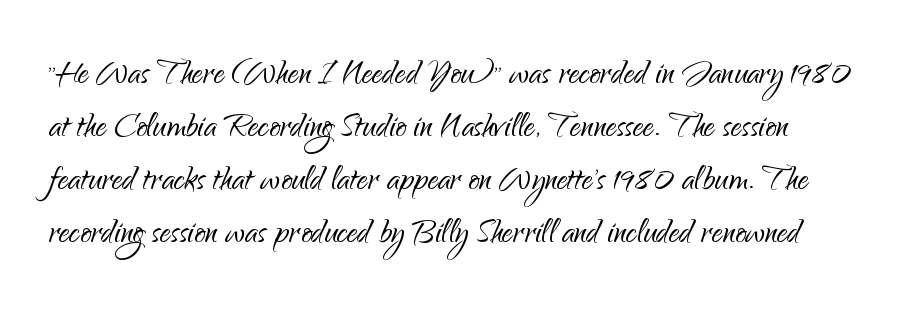
The image shows 43 px light sans-serif type; set line spacing 1.23x, normal letter spacing, not underlined; low stroke contrast and a small x-height.
